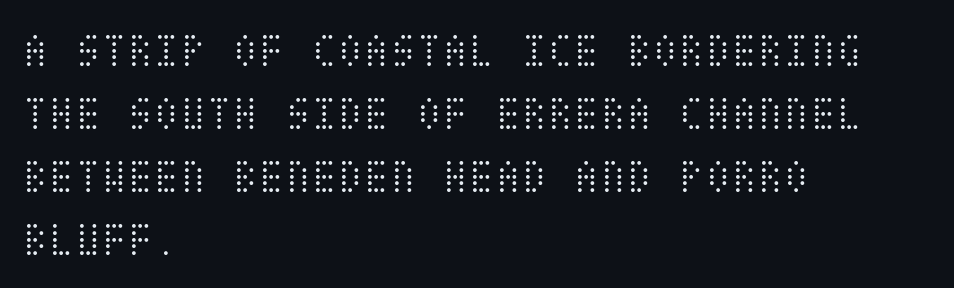
{"italic": "no", "bold": "no", "weight": "light", "width": "condensed", "stroke_contrast": "medium", "x_height": "large", "underline": "no", "align": "left", "line_spacing": "normal", "line_spacing_ratio": 1.31, "letter_spacing": "normal", "letter_spacing_em": 0.0, "glyph_px": 48}
